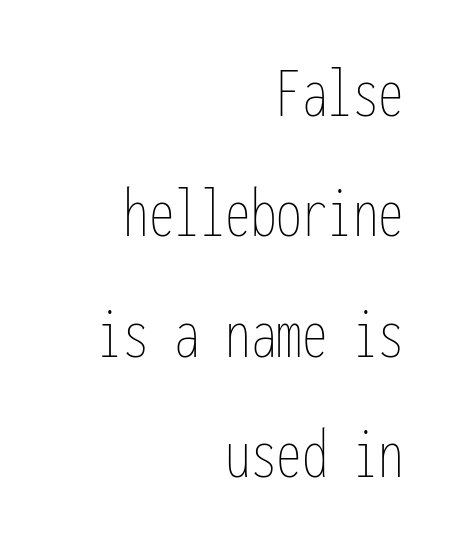
{"italic": "no", "bold": "no", "weight": "thin", "width": "condensed", "stroke_contrast": "low", "x_height": "medium", "monospaced": "yes", "underline": "no", "align": "right", "line_spacing": "normal", "line_spacing_ratio": 1.65, "letter_spacing": "normal", "letter_spacing_em": 0.0, "glyph_px": 73}
